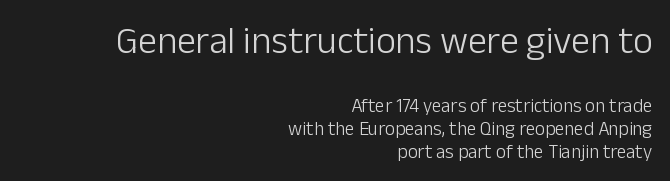
Q: Is the text bold? A: No.
Q: Is the text italic (slanted)? A: No, it is upright.
Q: Is the typeface a serif or a sans-serif typeface? A: Sans-serif.
Q: Is the text underlined? A: No.
Q: How is the paragraph aligned? A: Right-aligned.
Q: Is the spacing between letters normal or unusually wide? A: Normal.
Q: Which block of text is set in a larger size, the first (top) or the second (bottom)? A: The first (top) one.
Q: Width (condensed, normal, or wide)? A: Normal.
Q: Stroke contrast? A: Low.
Q: x-height? A: Medium.
Q: Monospaced? A: No.
